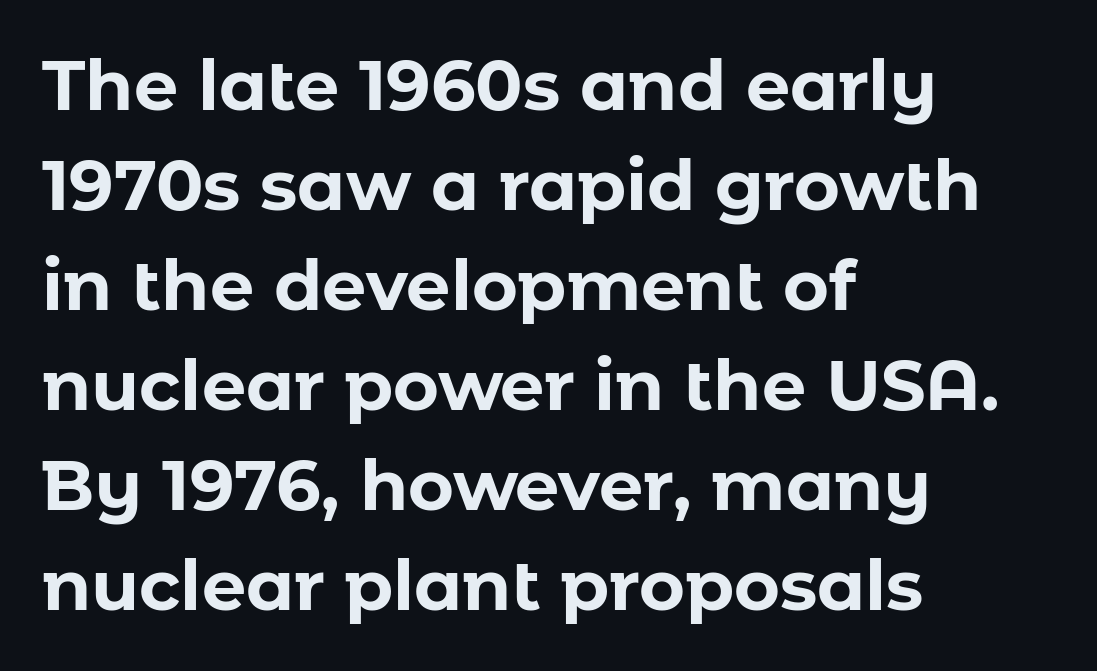
Q: Is the text bold? A: Yes.
Q: Is the text italic (slanted)? A: No, it is upright.
Q: Is the typeface a serif or a sans-serif typeface? A: Sans-serif.
Q: Is the text underlined? A: No.
Q: How is the paragraph aligned? A: Left-aligned.
Q: Is the spacing between letters normal or unusually wide? A: Normal.
Q: Is the spacing between lines tight, normal or loose? A: Normal.
Q: Width (condensed, normal, or wide)? A: Normal.
Q: Stroke contrast? A: Low.
Q: x-height? A: Medium.
Q: Monospaced? A: No.
